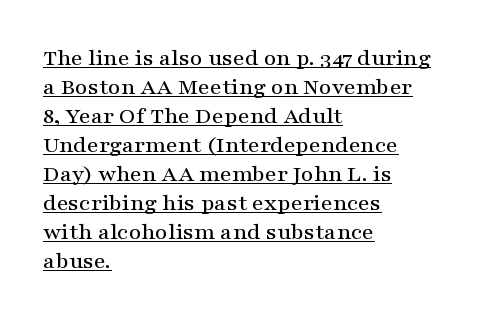
The image shows 24 px text type, upright; set left-aligned, line spacing 1.21x, normal letter spacing, underlined.
